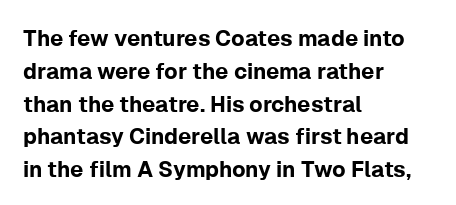
{"italic": "no", "underline": "no", "align": "left", "line_spacing": "normal", "line_spacing_ratio": 1.49, "letter_spacing": "normal", "letter_spacing_em": 0.0, "glyph_px": 22}
